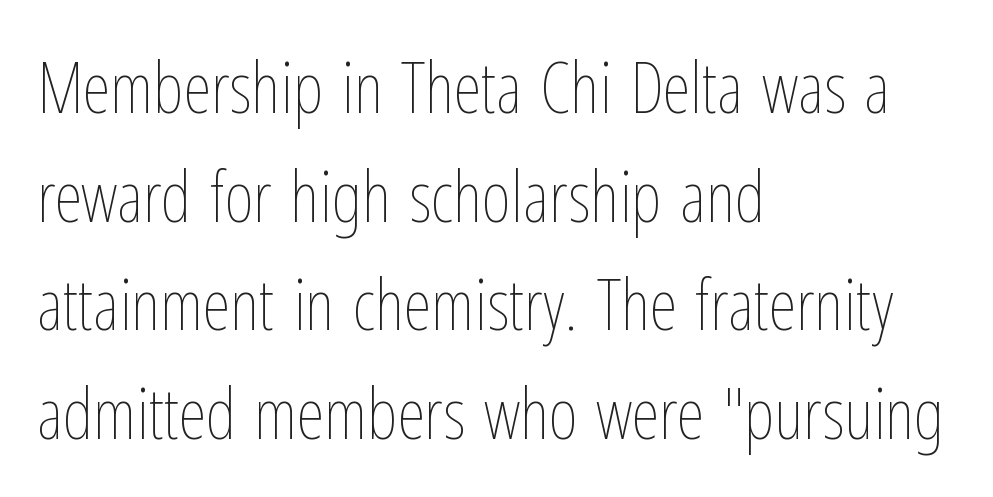
{"italic": "no", "bold": "no", "weight": "thin", "width": "condensed", "stroke_contrast": "low", "x_height": "medium", "monospaced": "no", "underline": "no", "align": "left", "line_spacing": "normal", "line_spacing_ratio": 1.53, "letter_spacing": "normal", "letter_spacing_em": 0.0, "glyph_px": 71}
